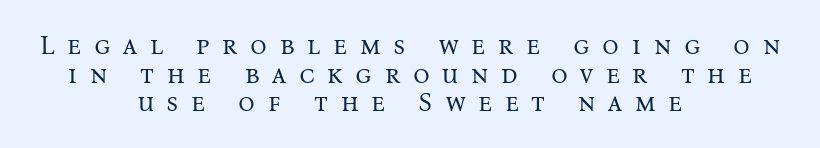
Which margin do the lines hug? Neither — every line sits in the middle. Underlining? Definitely not there. The lettering stays uniformly vertical, giving the passage a roman look. No extra ink here — the face is not bold.
